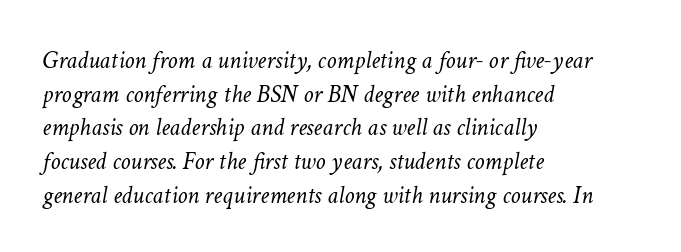
{"italic": "yes", "lean": "right", "slant_degrees": 11, "bold": "no", "underline": "no", "align": "left", "line_spacing": "normal", "line_spacing_ratio": 1.35, "letter_spacing": "normal", "letter_spacing_em": 0.0, "glyph_px": 25}
